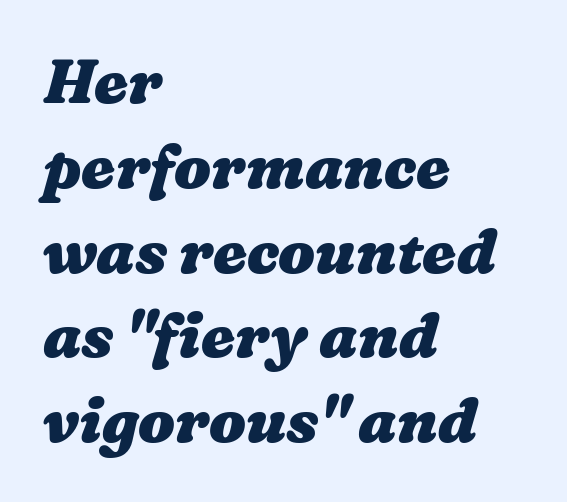
Q: Is the text bold? A: Yes.
Q: Is the text underlined? A: No.
Q: How is the paragraph aligned? A: Left-aligned.
Q: Is the spacing between letters normal or unusually wide? A: Normal.
Q: Is the spacing between lines tight, normal or loose? A: Normal.
Q: Width (condensed, normal, or wide)? A: Wide.
Q: Stroke contrast? A: Medium.
Q: x-height? A: Medium.
Q: Monospaced? A: No.
